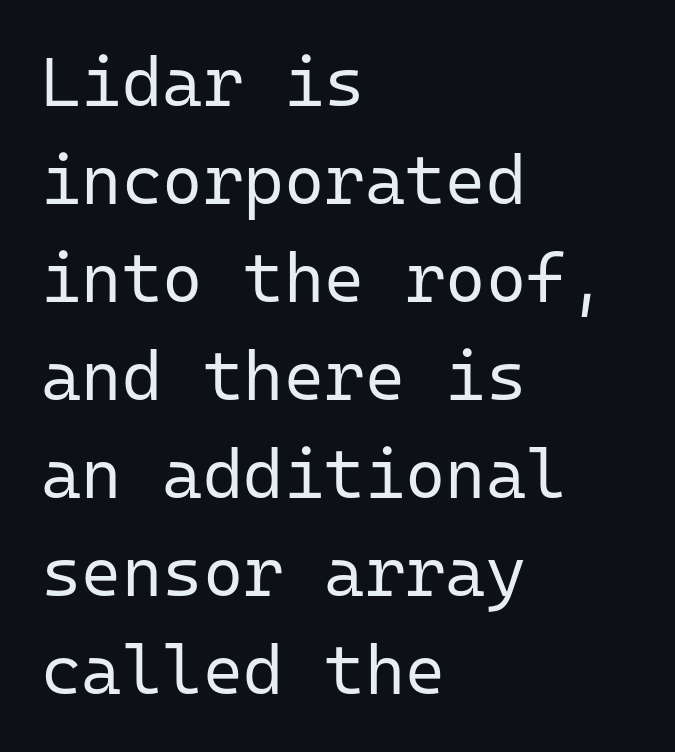
Vertical strokes here are truly vertical. Every character here occupies the same horizontal width, giving the sample a typewriter-like rhythm. Line beginnings align vertically; line endings do not. Is the type heavy? It reads as light-to-regular instead. No feet cap the strokes, marking this as sans-serif type. Each word holds together tightly as a unit, with standard inter-letter gaps.
